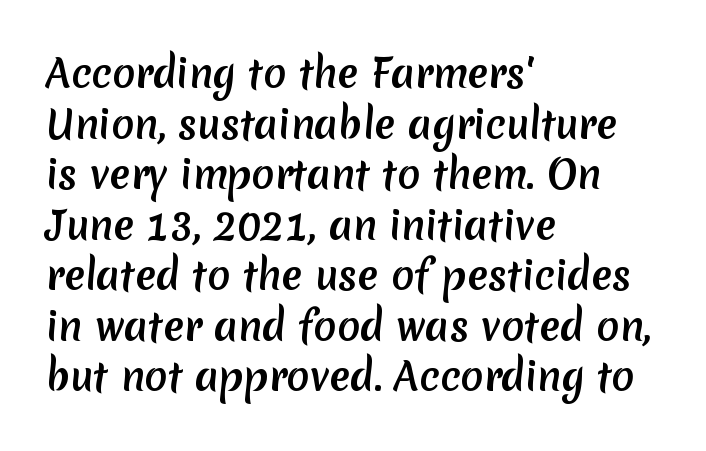
Is this a fixed-width face? No — the glyphs have proportional, varying widths. The designer left line spacing at the default. Each row of text sits above clean, open space. Is this a sans? Yes — the strokes have no serifs. Horizontal alignment here is leftward, the default for most running prose.
